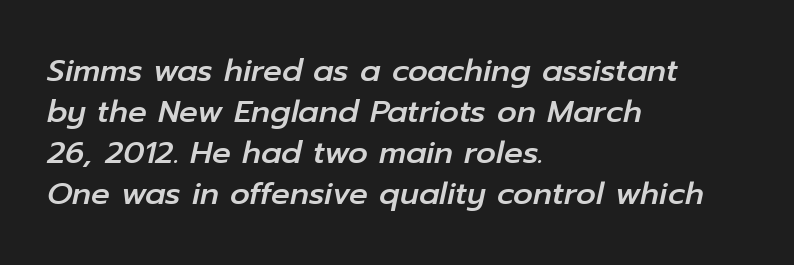
{"italic": "yes", "lean": "right", "slant_degrees": 12, "width": "normal", "stroke_contrast": "low", "x_height": "medium", "monospaced": "no", "underline": "no", "align": "left", "line_spacing": "normal", "line_spacing_ratio": 1.32, "letter_spacing": "normal", "letter_spacing_em": 0.0, "glyph_px": 31}
